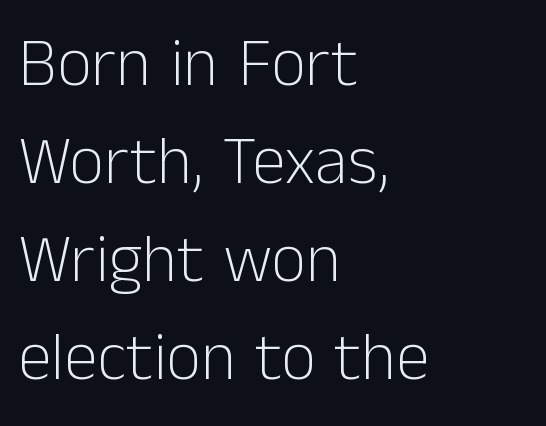
{"serif": "no", "italic": "no", "bold": "no", "weight": "light", "width": "normal", "stroke_contrast": "low", "x_height": "medium", "monospaced": "no", "underline": "no", "align": "left", "line_spacing": "normal", "line_spacing_ratio": 1.44, "letter_spacing": "normal", "letter_spacing_em": 0.0, "glyph_px": 68}
